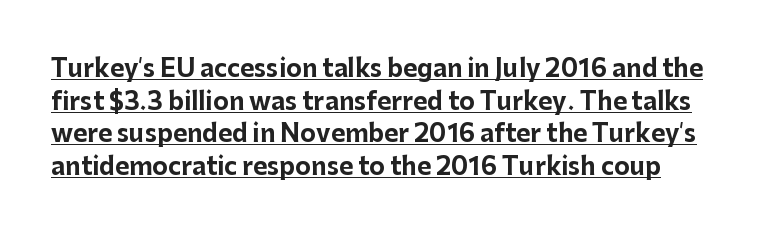
The image shows 24 px bold type, upright; set normal line spacing (1.36x), normal letter spacing, underlined.
